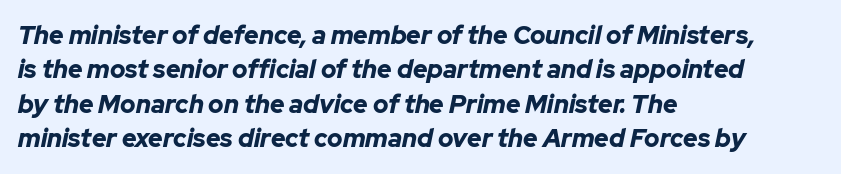
{"italic": "yes", "lean": "right", "slant_degrees": 12, "bold": "yes", "underline": "no", "align": "left", "line_spacing": "normal", "line_spacing_ratio": 1.38, "letter_spacing": "normal", "letter_spacing_em": 0.0, "glyph_px": 25}
